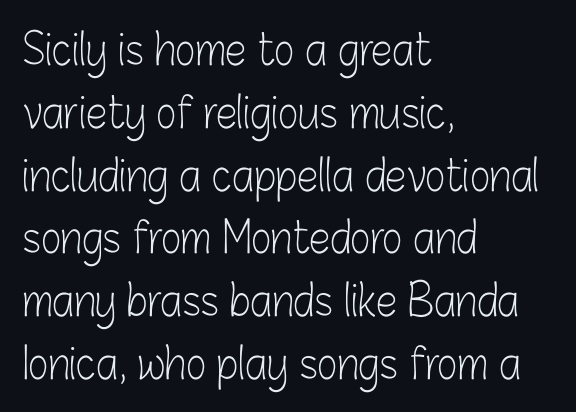
The image shows 43 px light, condensed sans-serif type, upright; set left-aligned, normal line spacing (1.46x), normal letter spacing, not underlined; low stroke contrast and a medium x-height.
